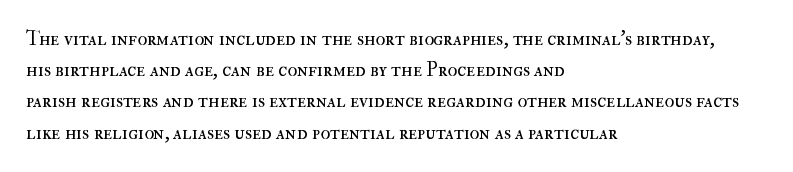
Q: Is the text bold? A: No.
Q: Is the text italic (slanted)? A: No, it is upright.
Q: Is the text underlined? A: No.
Q: How is the paragraph aligned? A: Left-aligned.
Q: Is the spacing between letters normal or unusually wide? A: Normal.
Q: Is the spacing between lines tight, normal or loose? A: Normal.
